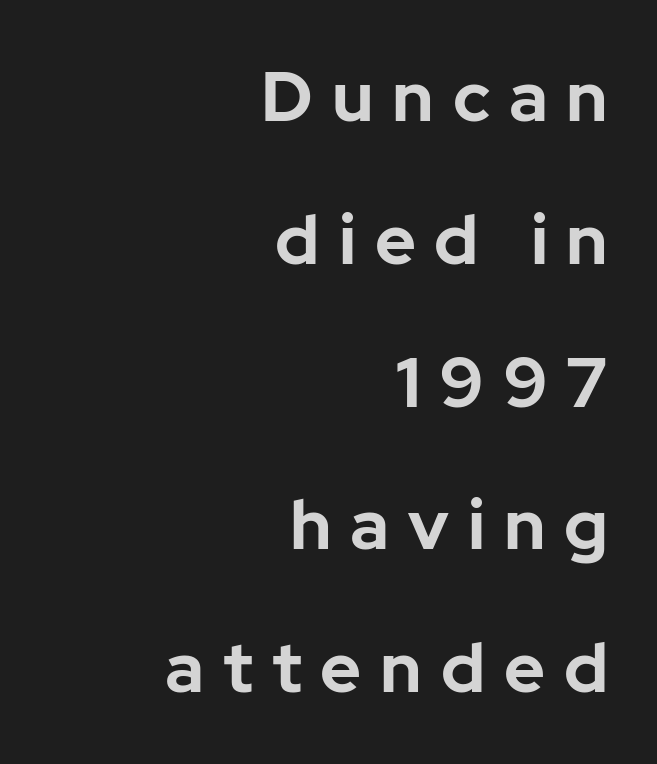
Q: Is the text bold? A: Yes.
Q: Is the text italic (slanted)? A: No, it is upright.
Q: Is the typeface a serif or a sans-serif typeface? A: Sans-serif.
Q: Is the text underlined? A: No.
Q: How is the paragraph aligned? A: Right-aligned.
Q: Is the spacing between letters normal or unusually wide? A: Unusually wide.
Q: Is the spacing between lines tight, normal or loose? A: Loose.
Q: Width (condensed, normal, or wide)? A: Normal.
Q: Stroke contrast? A: Low.
Q: x-height? A: Medium.
Q: Monospaced? A: No.
